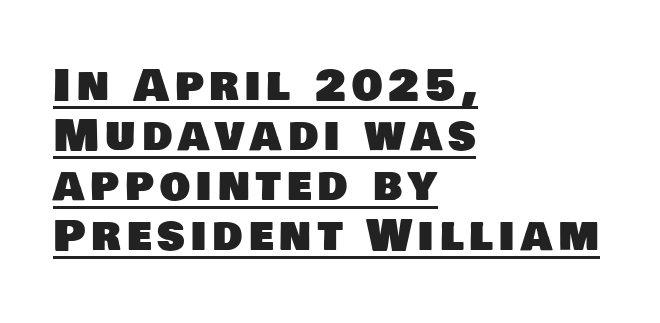
{"serif": "no", "width": "normal", "stroke_contrast": "low", "x_height": "large", "monospaced": "no", "underline": "yes", "align": "left", "line_spacing_ratio": 1.16, "glyph_px": 43}
